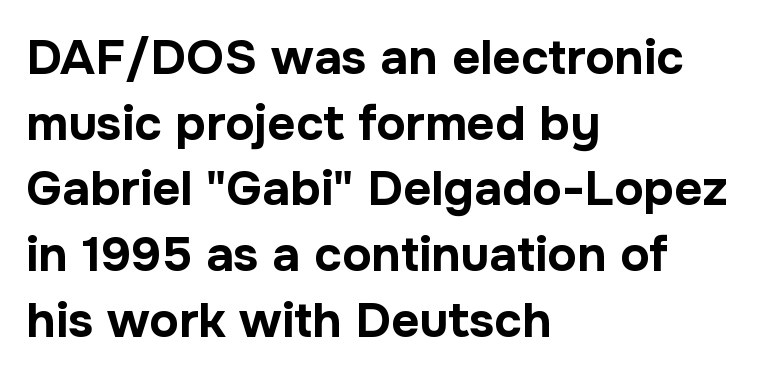
Line beginnings align vertically; line endings do not. Descenders hang freely into open space. I'd describe the lettering as bold — thick and assertive. A typesetter would call this proportional, since set widths differ per character.
